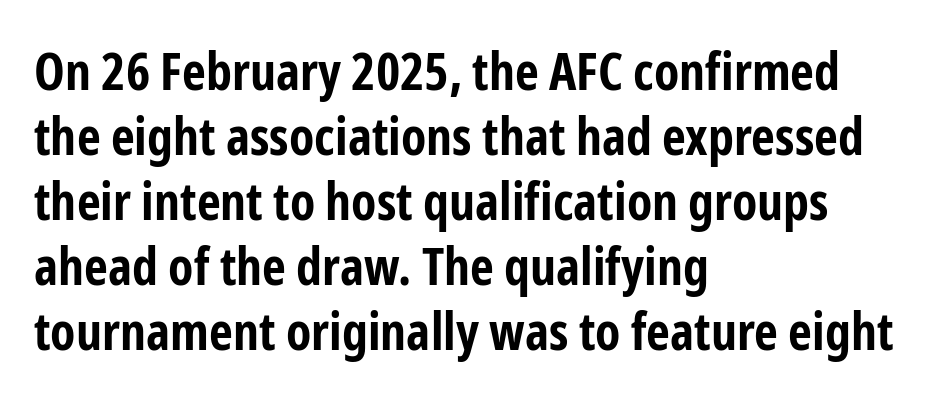
What weight is shown? A full bold with thick strokes. A typesetter would mark this as roman, not italic. Spacing verdict: proportional, widths tailored to each character. The line-height multiplier appears to be the usual default. The baseline area is clear. Does the type have serifs? No, each stem ends abruptly.
